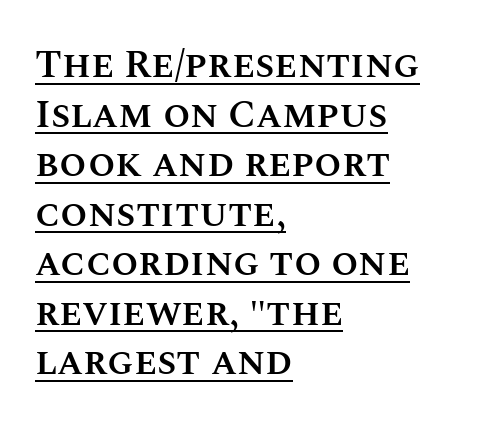
{"italic": "no", "bold": "semi", "weight": "semibold", "width": "normal", "stroke_contrast": "medium", "x_height": "large", "monospaced": "no", "underline": "yes", "align": "left", "line_spacing": "normal", "line_spacing_ratio": 1.27, "letter_spacing": "normal", "letter_spacing_em": 0.0, "glyph_px": 39}
